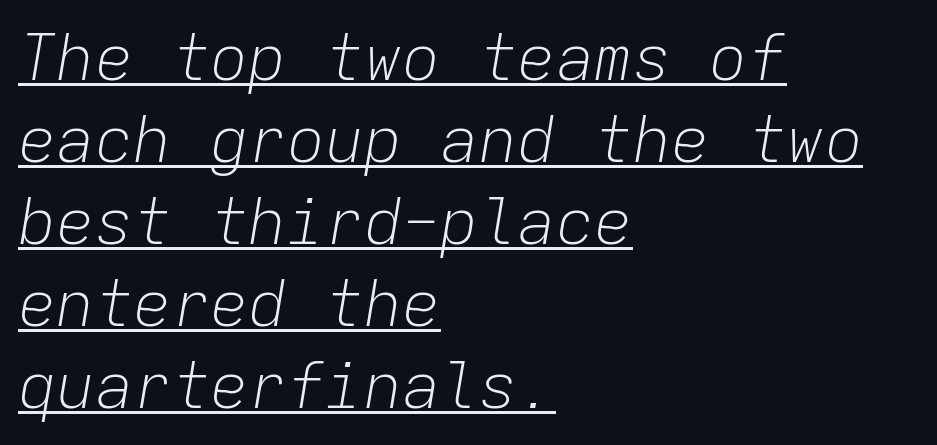
The image shows 64 px light type, italic (leaning right), monospaced; set left-aligned, normal line spacing (1.28x), normal letter spacing, underlined; low stroke contrast and a medium x-height.
